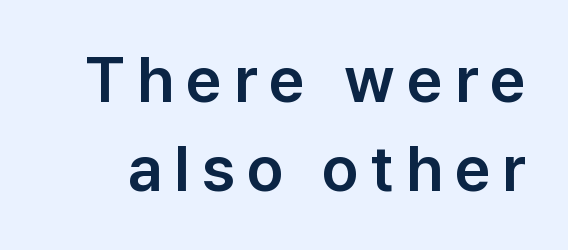
Q: Is the text italic (slanted)? A: No, it is upright.
Q: Is the typeface a serif or a sans-serif typeface? A: Sans-serif.
Q: Is the text underlined? A: No.
Q: Is the spacing between lines tight, normal or loose? A: Normal.
Q: Width (condensed, normal, or wide)? A: Normal.
Q: Stroke contrast? A: Low.
Q: x-height? A: Medium.
Q: Monospaced? A: No.
